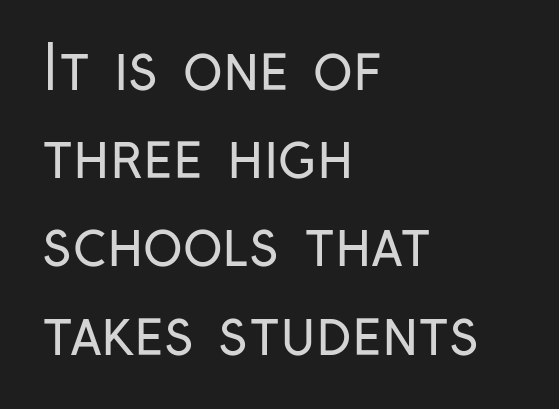
{"serif": "no", "italic": "no", "bold": "no", "weight": "regular", "width": "condensed", "stroke_contrast": "low", "x_height": "medium", "monospaced": "no", "underline": "no", "align": "left", "line_spacing": "normal", "line_spacing_ratio": 1.47, "letter_spacing": "normal", "letter_spacing_em": 0.0, "glyph_px": 60}
